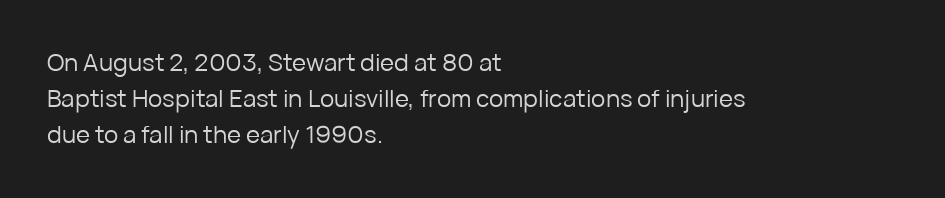
Q: Is the text bold? A: No.
Q: Is the text italic (slanted)? A: No, it is upright.
Q: Is the text underlined? A: No.
Q: How is the paragraph aligned? A: Left-aligned.
Q: Is the spacing between letters normal or unusually wide? A: Normal.
Q: Is the spacing between lines tight, normal or loose? A: Normal.
